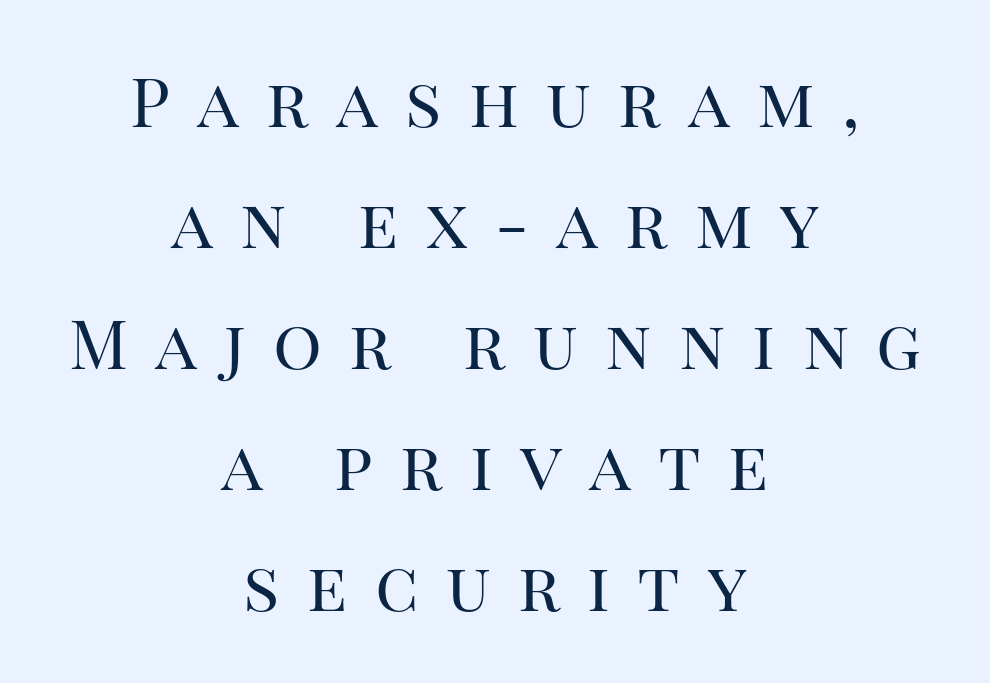
Letters rest on an invisible, unmarked baseline. The passage shown is typeset with a serif family. Quick note: not italic, upright. There is plenty of visible air inserted between adjacent glyphs. Each stroke keeps to a modest, everyday thickness or less. Character widths vary here, with narrow letters taking less room than wide ones.
